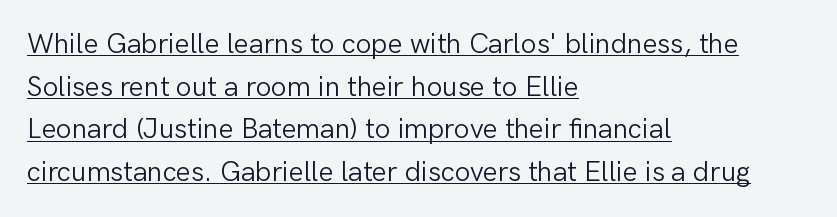
The image shows 28 px light sans-serif type, upright; set left-aligned, normal line spacing (1.52x), normal letter spacing, underlined; low stroke contrast and a medium x-height.
